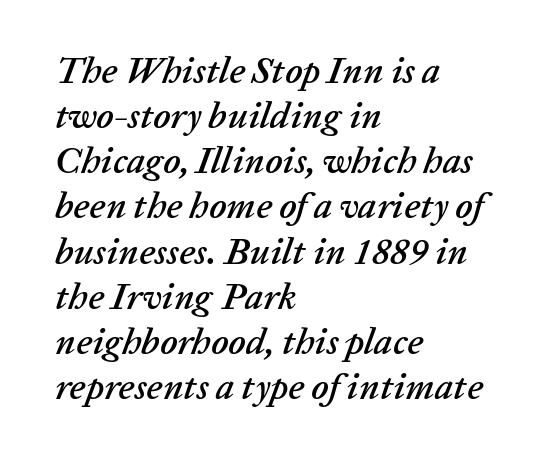
Q: Is the text italic (slanted)? A: Yes, it leans right by about 20 degrees.
Q: Is the text underlined? A: No.
Q: How is the paragraph aligned? A: Left-aligned.
Q: Is the spacing between letters normal or unusually wide? A: Normal.
Q: Width (condensed, normal, or wide)? A: Normal.
Q: Stroke contrast? A: Low.
Q: x-height? A: Medium.
Q: Monospaced? A: No.
